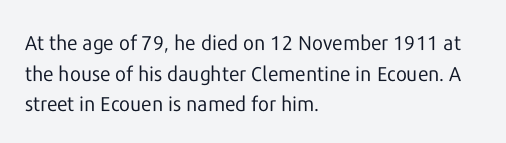
If you drew a line through each stem, it would be perfectly vertical. Students, observe: this is what conventionally led text looks like. Alignment: flush left. Decoration check: the copy has no underline.
